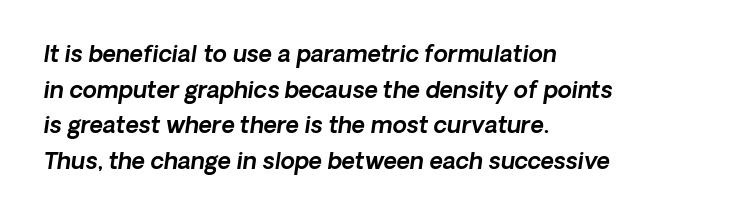
Type without underlining. The tracking reads as untouched default to a designer's eye. Vertical spacing — default. Notice how the stems are inclined rather than vertical — that's the hallmark of italics. Where is the straight margin? On the left.
